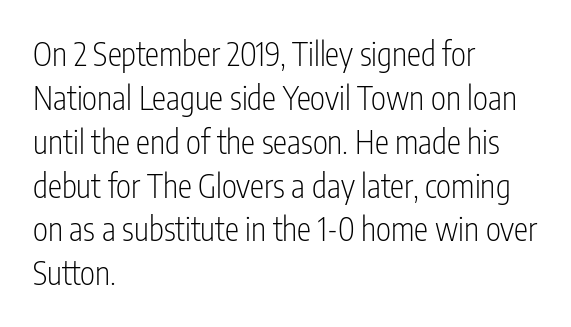
{"serif": "no", "italic": "no", "bold": "no", "weight": "light", "width": "condensed", "stroke_contrast": "low", "x_height": "medium", "monospaced": "no", "underline": "no", "align": "left", "line_spacing": "normal", "line_spacing_ratio": 1.37, "letter_spacing": "normal", "letter_spacing_em": 0.0, "glyph_px": 32}
